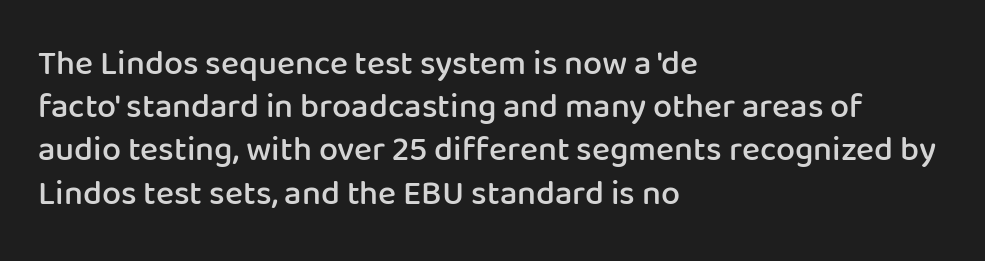
{"serif": "no", "italic": "no", "bold": "semi", "weight": "semibold", "width": "normal", "stroke_contrast": "low", "x_height": "medium", "monospaced": "no", "underline": "no", "align": "left", "line_spacing": "normal", "line_spacing_ratio": 1.27, "letter_spacing": "normal", "letter_spacing_em": 0.0, "glyph_px": 34}
